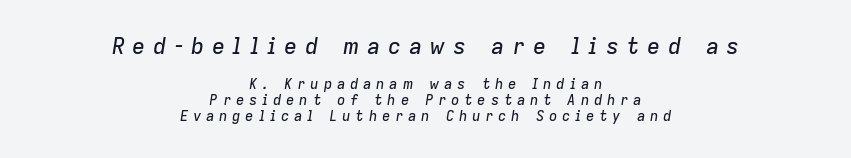
The image shows 22 px text type, italic (leaning right); set centered, tight line spacing (1.15x), unusually wide letter spacing (+0.34 em), not underlined; the first (top) block is 1.57x larger.
